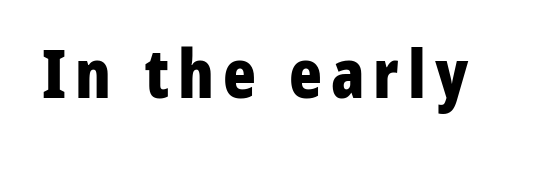
The letters stand straight up with perfectly vertical stems. The typeface chosen for these lines omits serifs. Plain, unruled lines of type. Here the designer chose a conventional face with non-uniform glyph widths. The font is running at its bold setting.
